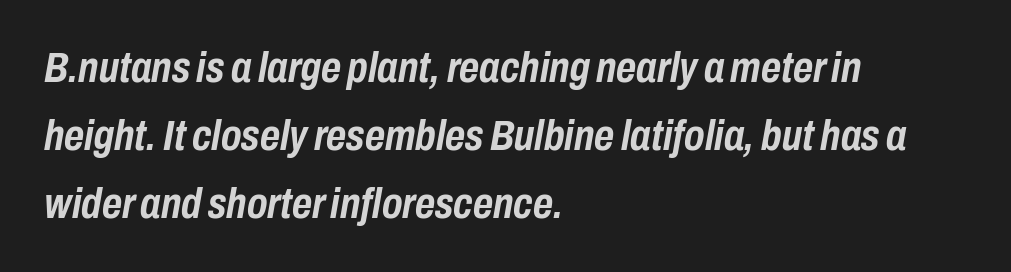
Q: Is the text bold? A: Yes.
Q: Is the text italic (slanted)? A: Yes, it leans right by about 10 degrees.
Q: Is the text underlined? A: No.
Q: How is the paragraph aligned? A: Left-aligned.
Q: Is the spacing between letters normal or unusually wide? A: Normal.
Q: Is the spacing between lines tight, normal or loose? A: Normal.
Q: Width (condensed, normal, or wide)? A: Condensed.
Q: Stroke contrast? A: Low.
Q: x-height? A: Medium.
Q: Monospaced? A: No.
